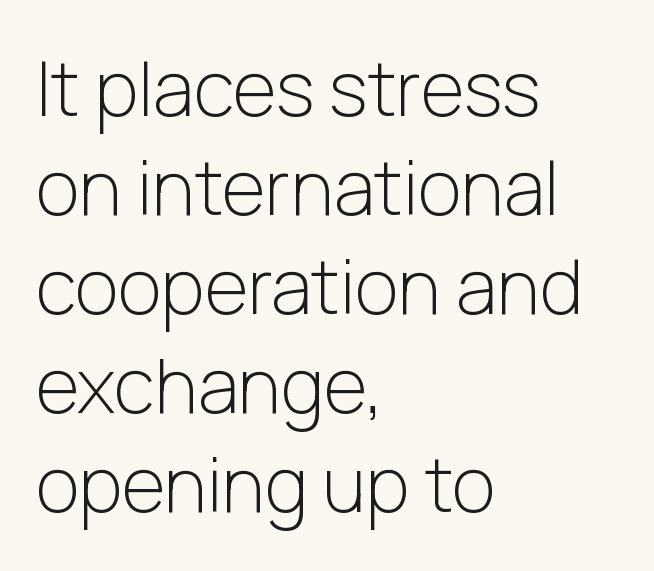
Q: Is the text bold? A: No.
Q: Is the text italic (slanted)? A: No, it is upright.
Q: Is the typeface a serif or a sans-serif typeface? A: Sans-serif.
Q: Is the text underlined? A: No.
Q: How is the paragraph aligned? A: Left-aligned.
Q: Is the spacing between letters normal or unusually wide? A: Normal.
Q: Is the spacing between lines tight, normal or loose? A: Normal.
Q: Width (condensed, normal, or wide)? A: Normal.
Q: Stroke contrast? A: Low.
Q: x-height? A: Medium.
Q: Monospaced? A: No.
